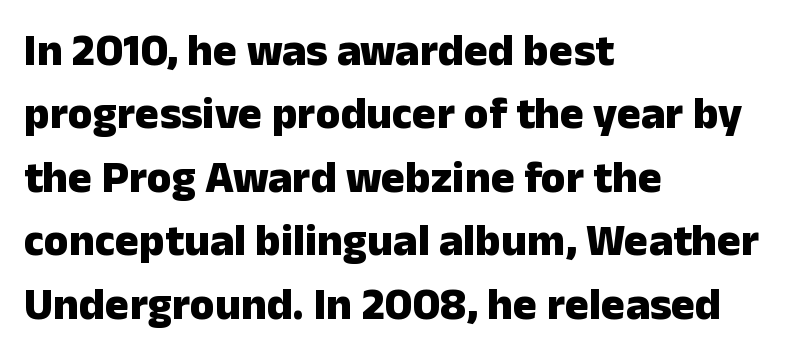
Q: Is the text bold? A: Yes.
Q: Is the text italic (slanted)? A: No, it is upright.
Q: Is the typeface a serif or a sans-serif typeface? A: Sans-serif.
Q: Is the text underlined? A: No.
Q: How is the paragraph aligned? A: Left-aligned.
Q: Is the spacing between letters normal or unusually wide? A: Normal.
Q: Is the spacing between lines tight, normal or loose? A: Normal.
Q: Width (condensed, normal, or wide)? A: Normal.
Q: Stroke contrast? A: Low.
Q: x-height? A: Medium.
Q: Monospaced? A: No.
